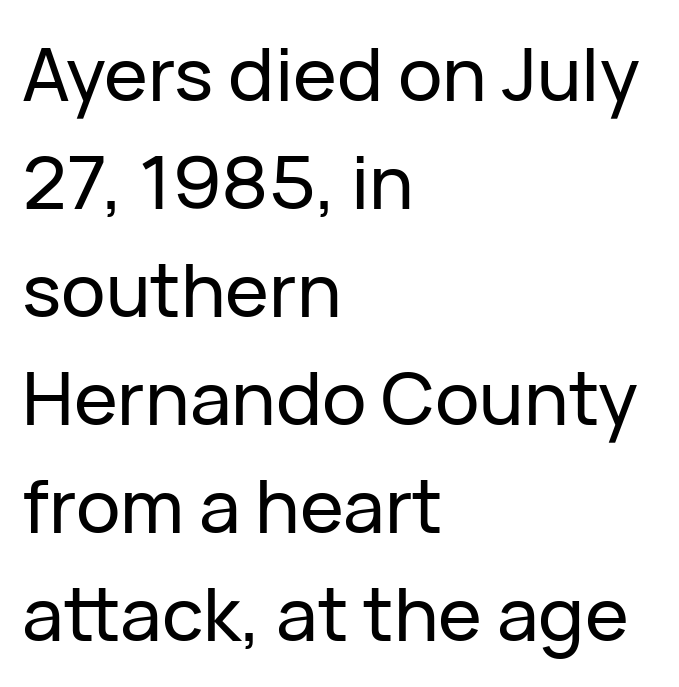
The image shows 74 px sans-serif type, upright; set left-aligned, normal line spacing (1.46x), normal letter spacing, not underlined; low stroke contrast and a medium x-height.
